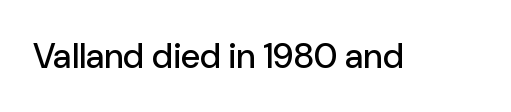
The words here are not underlined. Posture: upright roman. Each letter's strokes conclude bluntly, with no projecting serifs. Spacing between characters is what you'd get straight out of the box.
